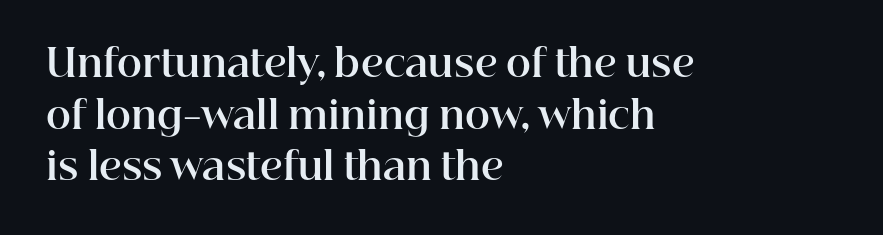
{"serif": "yes", "italic": "no", "bold": "yes", "weight": "bold", "width": "normal", "stroke_contrast": "high", "x_height": "medium", "monospaced": "no", "underline": "no", "align": "left", "line_spacing": "normal", "line_spacing_ratio": 1.36, "letter_spacing": "normal", "letter_spacing_em": 0.0, "glyph_px": 38}
